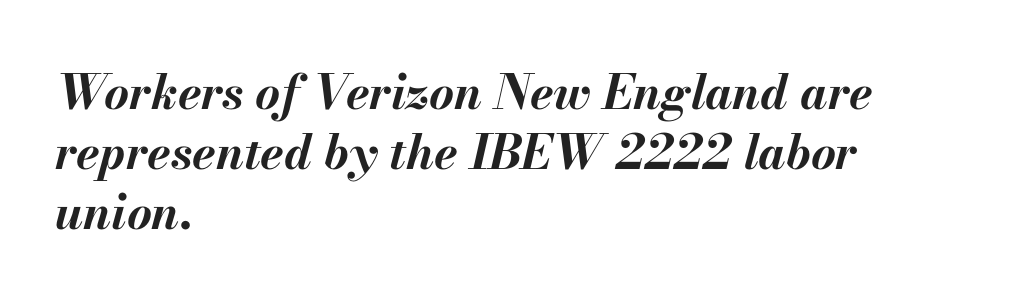
The image shows 48 px bold type, italic (leaning right); set left-aligned, normal line spacing (1.25x), normal letter spacing, not underlined; medium stroke contrast and a small x-height.
